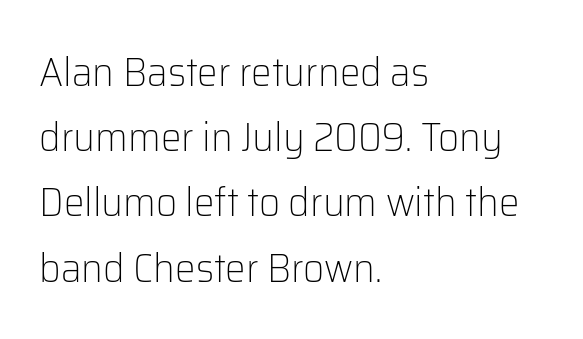
The image shows 41 px light sans-serif type, upright; set left-aligned, normal line spacing (1.59x), normal letter spacing, not underlined; low stroke contrast and a medium x-height.
